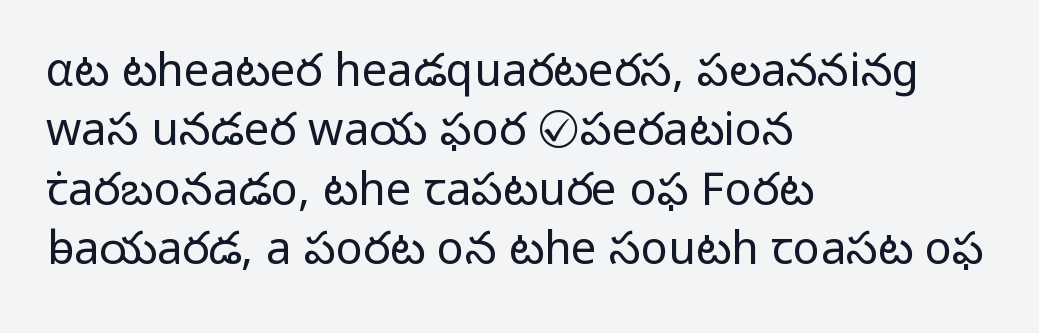
A typesetter would label this face a sans. A typesetter would call this zero additional tracking. Looks like regular typesetting: each glyph gets only the width it needs. Letters have the restrained weight of plain body copy at most.
